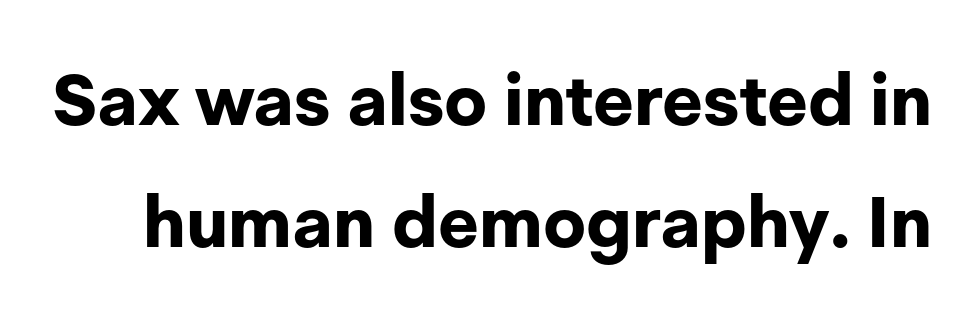
The image shows 71 px bold sans-serif type, upright; set line spacing 1.72x, normal letter spacing, not underlined; low stroke contrast and a medium x-height.
